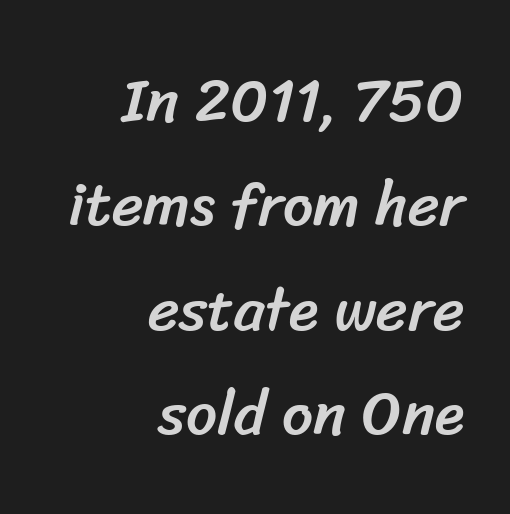
Q: Is the typeface a serif or a sans-serif typeface? A: Sans-serif.
Q: Is the text underlined? A: No.
Q: How is the paragraph aligned? A: Right-aligned.
Q: Is the spacing between letters normal or unusually wide? A: Normal.
Q: Width (condensed, normal, or wide)? A: Normal.
Q: Stroke contrast? A: Low.
Q: x-height? A: Medium.
Q: Monospaced? A: No.
